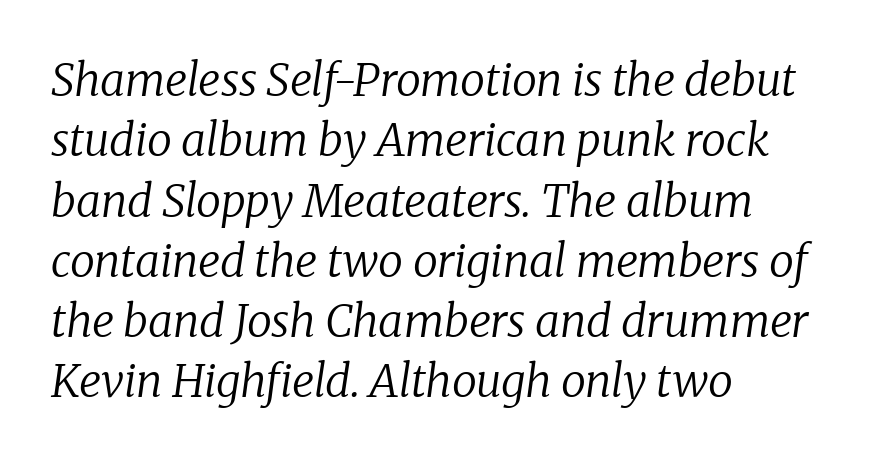
These glyphs show unthickened strokes, regular width or finer. Each row of text sits above clean, open space. The specimen reads as italic at a glance. Summary of vertical rhythm: regular, with standard interline spacing.
